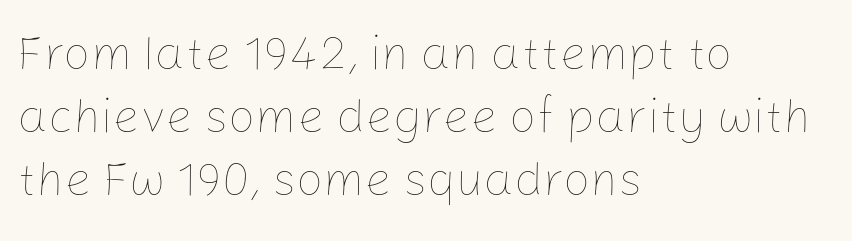
{"italic": "no", "bold": "no", "weight": "thin", "width": "normal", "stroke_contrast": "low", "x_height": "medium", "monospaced": "no", "underline": "no", "align": "left", "line_spacing": "normal", "line_spacing_ratio": 1.31, "letter_spacing": "normal", "letter_spacing_em": 0.0, "glyph_px": 48}
